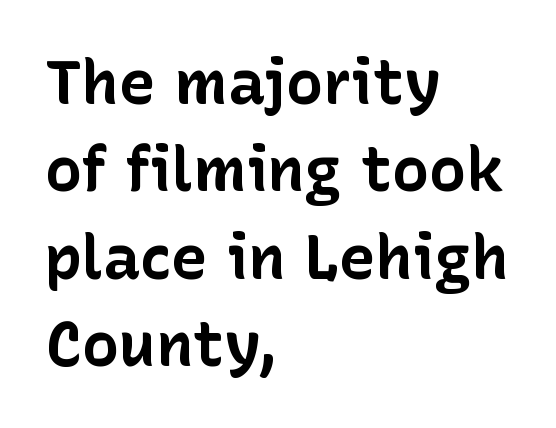
{"serif": "no", "italic": "no", "bold": "yes", "weight": "bold", "width": "normal", "stroke_contrast": "low", "x_height": "medium", "monospaced": "no", "underline": "no", "align": "left", "line_spacing": "normal", "line_spacing_ratio": 1.41, "letter_spacing": "normal", "letter_spacing_em": 0.0, "glyph_px": 62}
